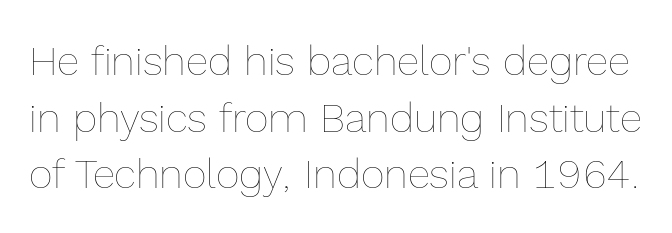
{"italic": "no", "bold": "no", "weight": "thin", "width": "normal", "x_height": "medium", "monospaced": "no", "underline": "no", "line_spacing": "normal", "line_spacing_ratio": 1.38, "letter_spacing": "normal", "letter_spacing_em": 0.0, "glyph_px": 41}
